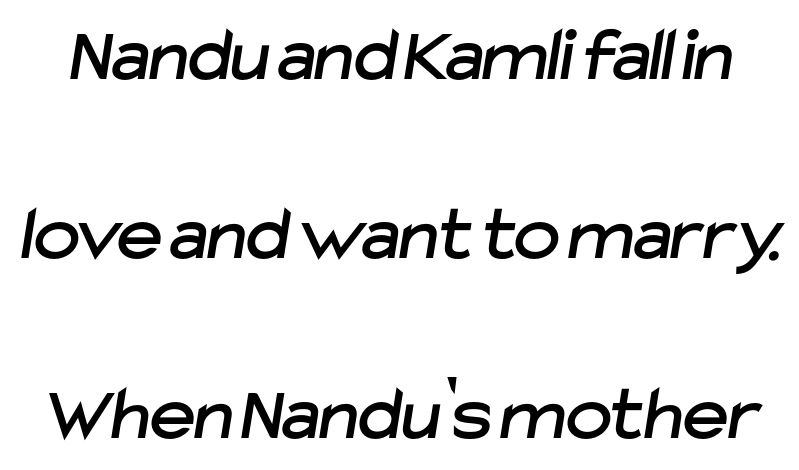
The image shows 78 px sans-serif type; set loose line spacing (2.3x), normal letter spacing, not underlined; low stroke contrast and a medium x-height.
